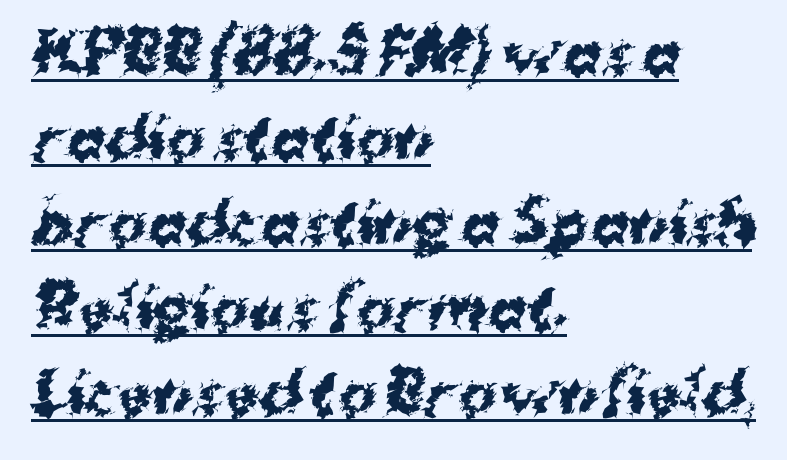
The image shows 57 px bold sans-serif type; set left-aligned, normal line spacing (1.49x), normal letter spacing, underlined; medium stroke contrast and a medium x-height.
